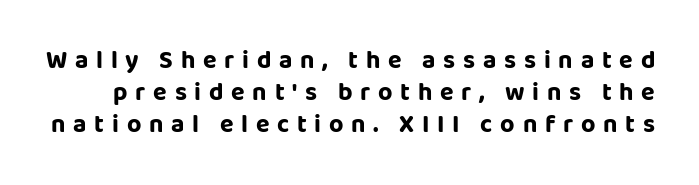
{"italic": "no", "underline": "no", "line_spacing": "normal", "line_spacing_ratio": 1.29, "letter_spacing": "wide", "letter_spacing_em": 0.31, "glyph_px": 25}
